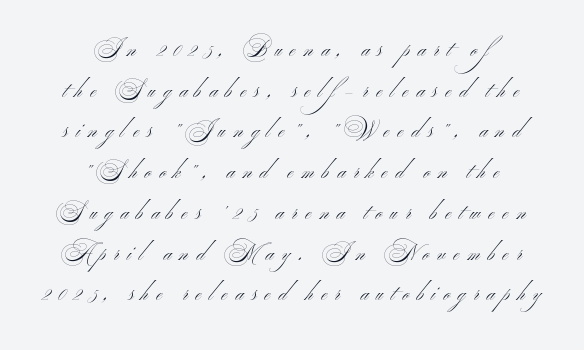
{"bold": "no", "underline": "no", "align": "center", "line_spacing": "loose", "line_spacing_ratio": 1.94, "letter_spacing": "wide", "letter_spacing_em": 0.39, "glyph_px": 21}
